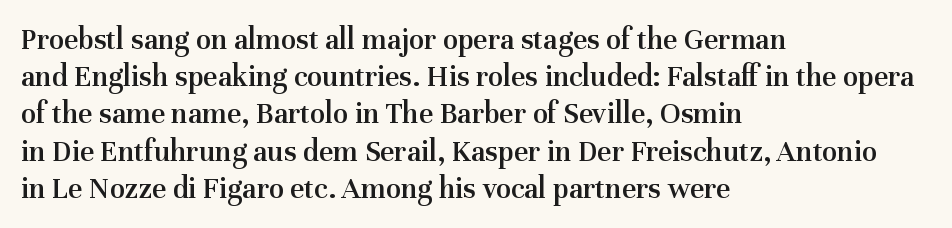
Spacing verdict: proportional, widths tailored to each character. Does the copy run flush right? No — it runs flush left. I'd describe the lettering as semibold — firm but not a full bold. The gaps between neighbouring characters are ordinary and unremarkable. Check the space under the baseline: it is left empty. Rendered with straight, roman letterforms.
